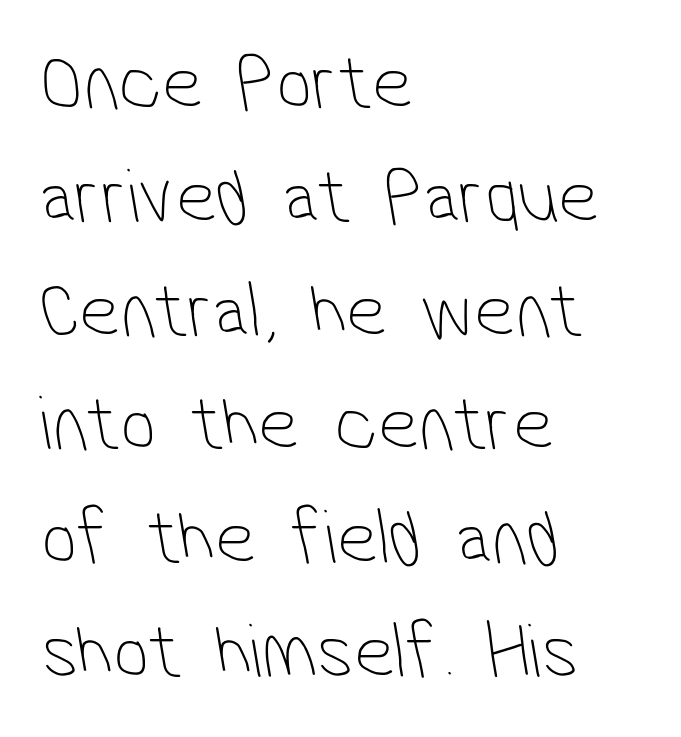
Q: Is the text bold? A: No.
Q: Is the typeface a serif or a sans-serif typeface? A: Sans-serif.
Q: Is the text underlined? A: No.
Q: How is the paragraph aligned? A: Left-aligned.
Q: Is the spacing between letters normal or unusually wide? A: Normal.
Q: Is the spacing between lines tight, normal or loose? A: Normal.
Q: Width (condensed, normal, or wide)? A: Condensed.
Q: Stroke contrast? A: Low.
Q: x-height? A: Medium.
Q: Monospaced? A: No.
